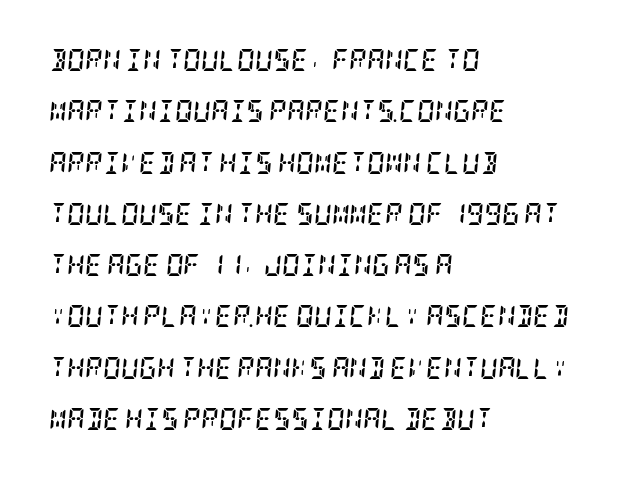
{"italic": "yes", "lean": "right", "slant_degrees": 5, "bold": "yes", "underline": "no", "align": "left", "line_spacing": "loose", "line_spacing_ratio": 2.33, "letter_spacing": "normal", "letter_spacing_em": 0.0, "glyph_px": 22}
